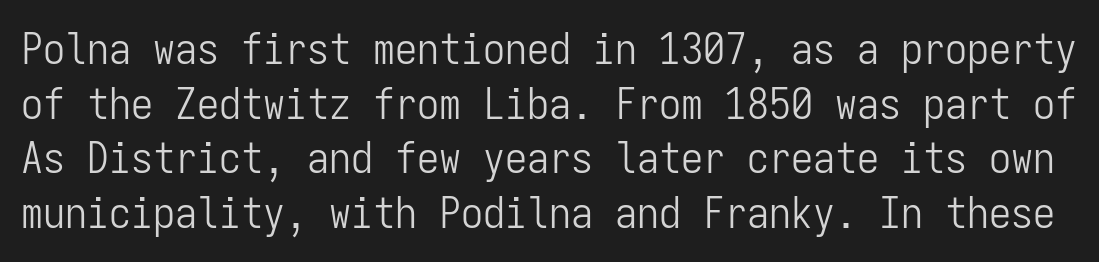
The image shows 44 px light, condensed sans-serif type, upright, monospaced; set line spacing 1.24x, normal letter spacing, not underlined; low stroke contrast and a medium x-height.
